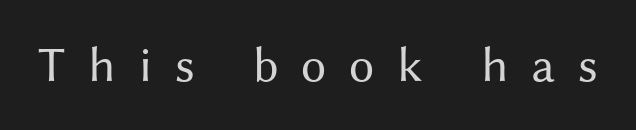
{"serif": "no", "italic": "no", "bold": "no", "weight": "regular", "width": "normal", "stroke_contrast": "medium", "x_height": "medium", "monospaced": "no", "underline": "no", "letter_spacing": "wide", "letter_spacing_em": 0.46, "glyph_px": 50}
